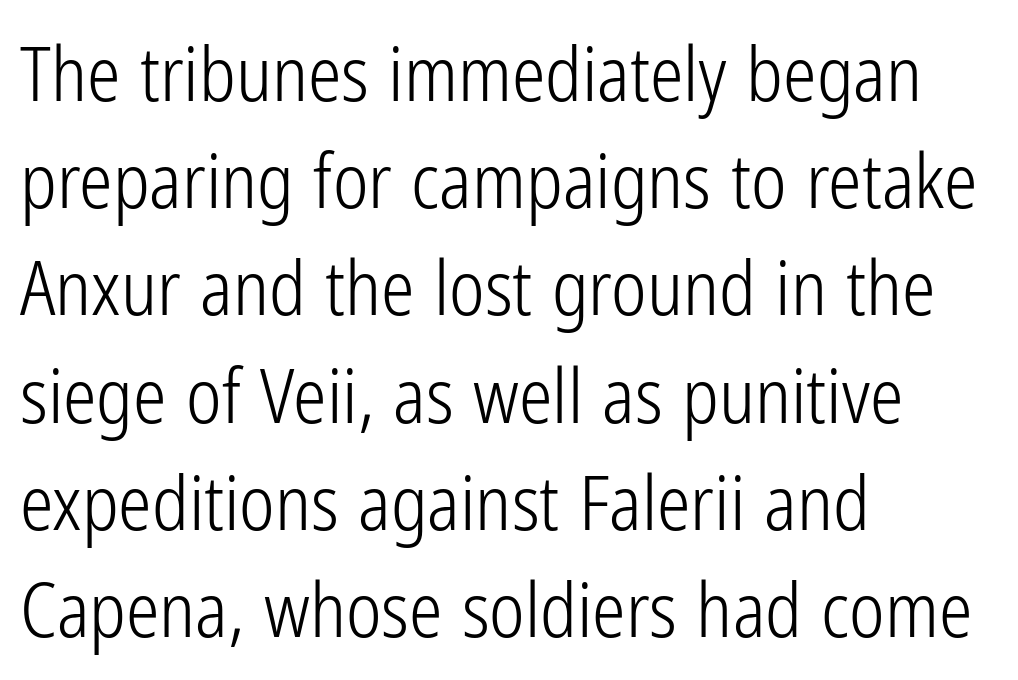
The image shows 75 px light, condensed sans-serif type, upright; set left-aligned, normal line spacing (1.43x), normal letter spacing, not underlined; low stroke contrast and a medium x-height.
